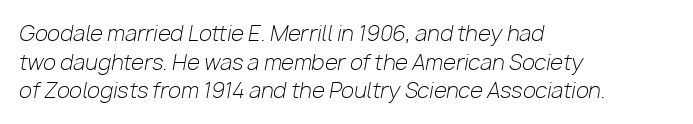
These lines sit exactly where default settings would place them. If you drew a line through each stem, it would be angled. The horizontal fit of the characters is conventional and even. A student would call this left alignment; a typographer would say flush left, rag right. Quick note: underline off.
